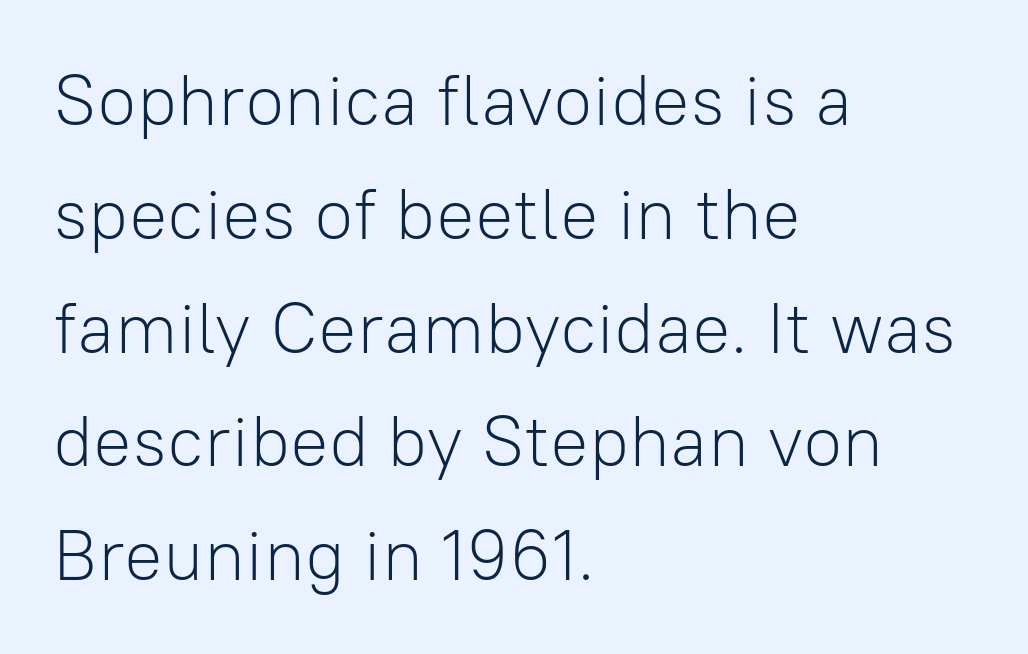
The image shows 72 px light sans-serif type, upright; set left-aligned, normal line spacing (1.58x), normal letter spacing, not underlined; low stroke contrast and a medium x-height.
